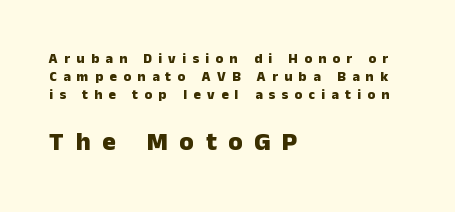
The image shows 26 px bold type, upright; set left-aligned, normal line spacing (1.3x), unusually wide letter spacing (+0.45 em), not underlined; the second (bottom) block is 1.86x larger.
